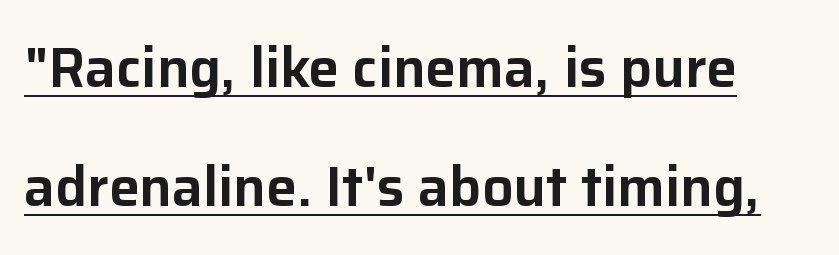
Q: Is the text italic (slanted)? A: No, it is upright.
Q: Is the typeface a serif or a sans-serif typeface? A: Sans-serif.
Q: Is the text underlined? A: Yes.
Q: Is the spacing between letters normal or unusually wide? A: Normal.
Q: Is the spacing between lines tight, normal or loose? A: Loose.
Q: Width (condensed, normal, or wide)? A: Normal.
Q: Stroke contrast? A: Low.
Q: x-height? A: Medium.
Q: Monospaced? A: No.
